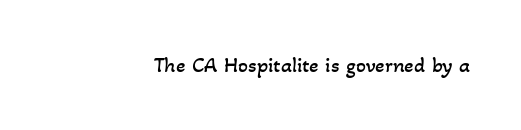
Students, note that the glyphs here touch the page at normal intervals. Any mark beneath the type? The region is blank. Is this a heavy cut? Hardly; it is regular or lighter.
